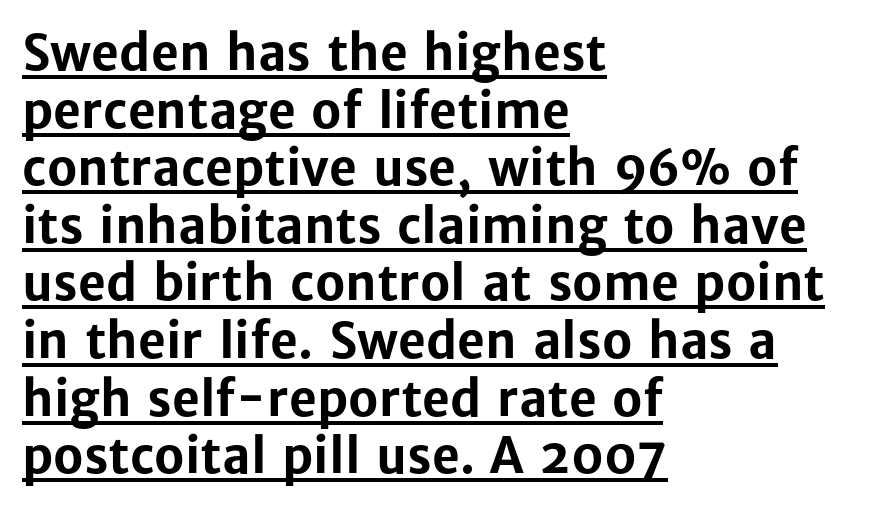
The image shows 48 px bold sans-serif type, upright; set left-aligned, line spacing 1.2x, normal letter spacing, underlined; low stroke contrast and a medium x-height.
